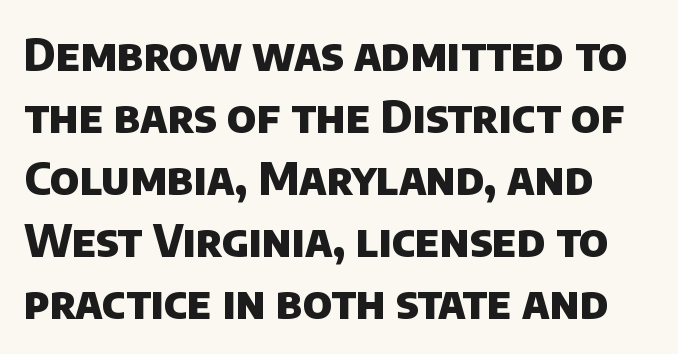
Thick stems and heavy bowls — unmistakably bold. The face used here is a sans, in the tradition of grotesques and geometrics. These lines are rendered in a variable-pitch font. Honestly, the row spacing looks completely unremarkable. You could call the tracking neutral — neither tight nor loose.
